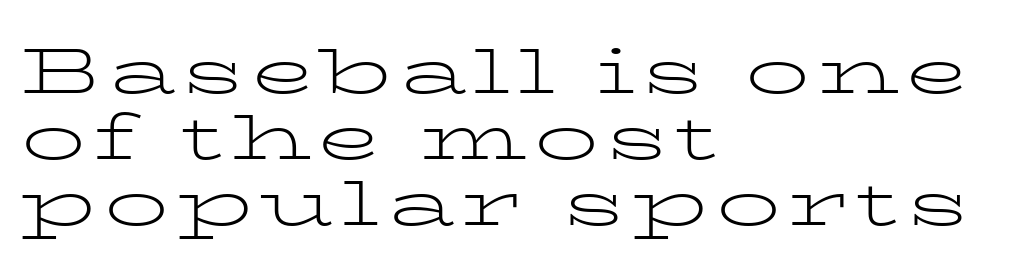
Q: Is the text bold? A: No.
Q: Is the text italic (slanted)? A: No, it is upright.
Q: Is the typeface a serif or a sans-serif typeface? A: Serif.
Q: Is the text underlined? A: No.
Q: How is the paragraph aligned? A: Left-aligned.
Q: Is the spacing between lines tight, normal or loose? A: Tight.
Q: Width (condensed, normal, or wide)? A: Wide.
Q: Stroke contrast? A: Low.
Q: x-height? A: Medium.
Q: Monospaced? A: No.
